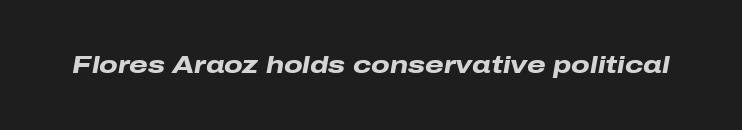
The image shows 24 px bold type, italic (leaning right); set normal letter spacing, not underlined.
